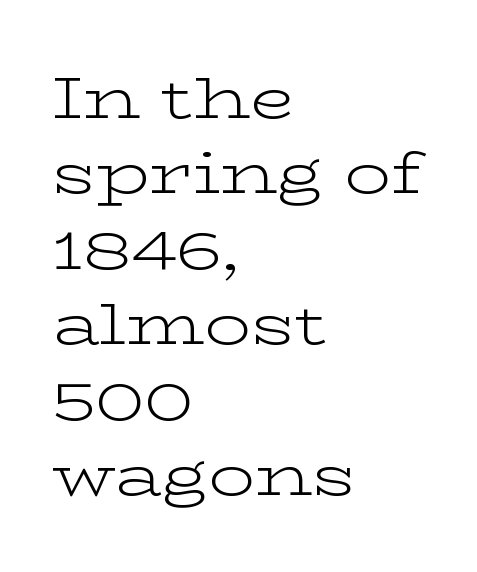
Letters rest on an invisible, unmarked baseline. Where is the straight margin? On the left. You could call the tracking neutral — neither tight nor loose. The face used here is seriffed, in the tradition of book romans. Here the designer chose a conventional face with non-uniform glyph widths.
